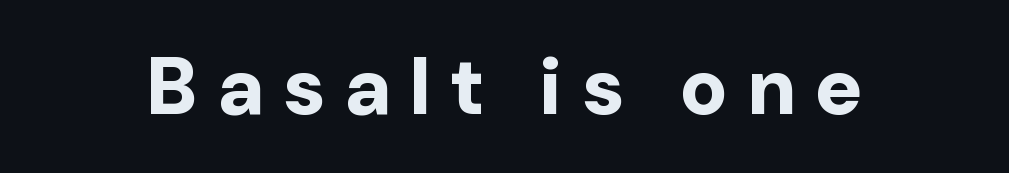
The image shows 80 px bold sans-serif type, upright; set unusually wide letter spacing (+0.26 em), not underlined; low stroke contrast and a medium x-height.
